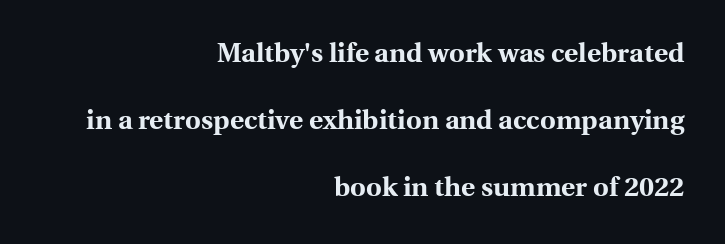
The image shows 27 px bold type, upright; set right-aligned, loose line spacing (2.48x), normal letter spacing, not underlined.
